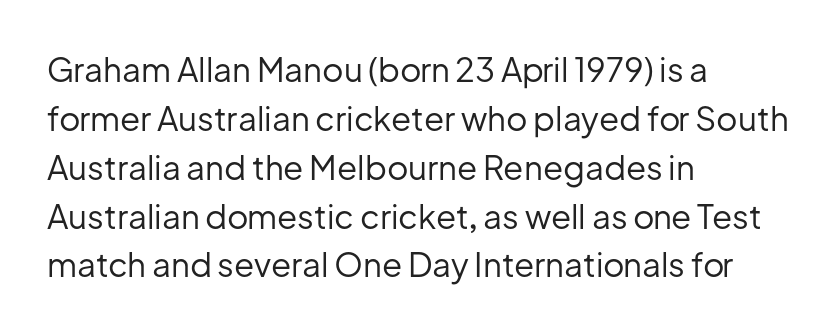
The image shows 33 px regular-weight sans-serif type, upright; set left-aligned, normal line spacing (1.48x), normal letter spacing, not underlined; low stroke contrast and a medium x-height.
